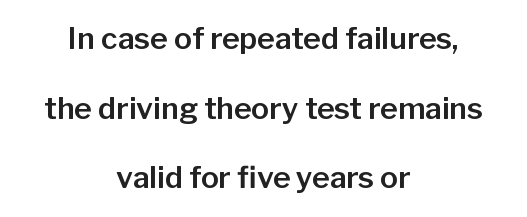
Character widths vary here, with narrow letters taking less room than wide ones. Layout note: lines centered. Inter-character spacing is left at the font's built-in metrics. The font family rendered here belongs to the sans-serif group. Descenders hang freely into open space.
